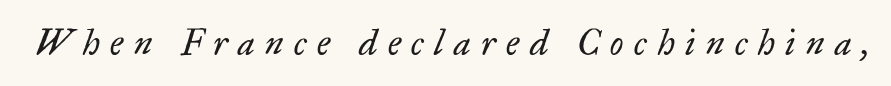
Q: Is the text bold? A: No.
Q: Is the text italic (slanted)? A: Yes, it leans right by about 17 degrees.
Q: Is the typeface a serif or a sans-serif typeface? A: Serif.
Q: Is the text underlined? A: No.
Q: Is the spacing between letters normal or unusually wide? A: Unusually wide.
Q: Width (condensed, normal, or wide)? A: Normal.
Q: Stroke contrast? A: Low.
Q: x-height? A: Small.
Q: Monospaced? A: No.
